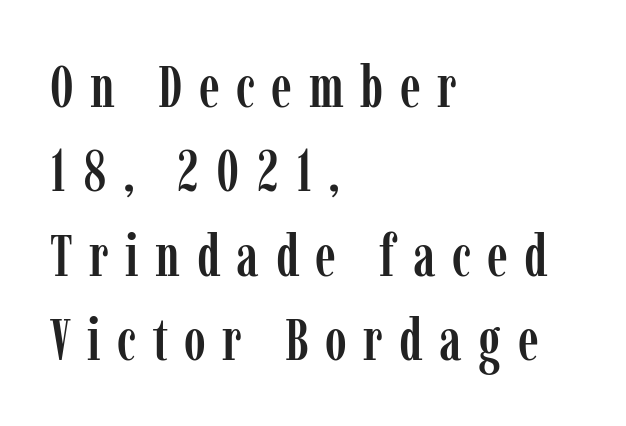
Layout note: lines flush left. The designer went with a serif here, giving each stem small feet. The letterforms stand isolated, each surrounded by extra space. Proportional: the letters do not fall into vertical columns. Quick note: interline space is typical.
